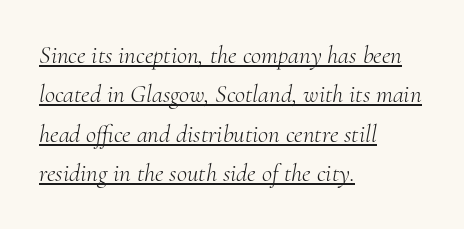
The image shows 25 px text type, italic (leaning right); set left-aligned, normal line spacing (1.58x), normal letter spacing, underlined.
